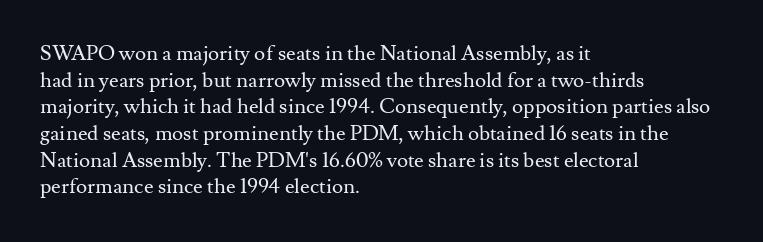
{"italic": "no", "bold": "no", "underline": "no", "align": "left", "line_spacing": "normal", "line_spacing_ratio": 1.27, "letter_spacing": "normal", "letter_spacing_em": 0.0, "glyph_px": 21}
